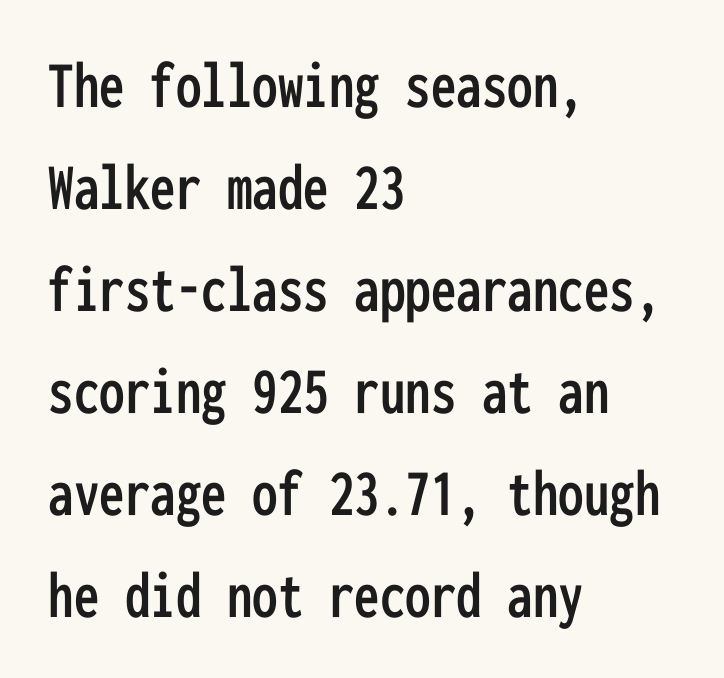
Q: Is the text italic (slanted)? A: No, it is upright.
Q: Is the typeface a serif or a sans-serif typeface? A: Sans-serif.
Q: Is the text underlined? A: No.
Q: How is the paragraph aligned? A: Left-aligned.
Q: Is the spacing between letters normal or unusually wide? A: Normal.
Q: Is the spacing between lines tight, normal or loose? A: Normal.
Q: Width (condensed, normal, or wide)? A: Condensed.
Q: Stroke contrast? A: Low.
Q: x-height? A: Medium.
Q: Monospaced? A: Yes.
